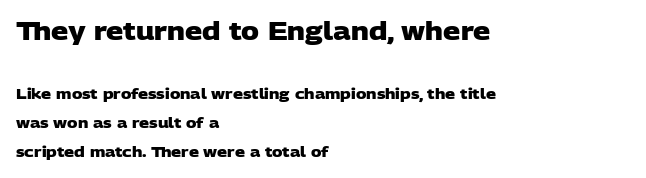
Q: Is the text bold? A: Yes.
Q: Is the text underlined? A: No.
Q: How is the paragraph aligned? A: Left-aligned.
Q: Is the spacing between letters normal or unusually wide? A: Normal.
Q: Is the spacing between lines tight, normal or loose? A: Loose.
Q: Which block of text is set in a larger size, the first (top) or the second (bottom)? A: The first (top) one.
